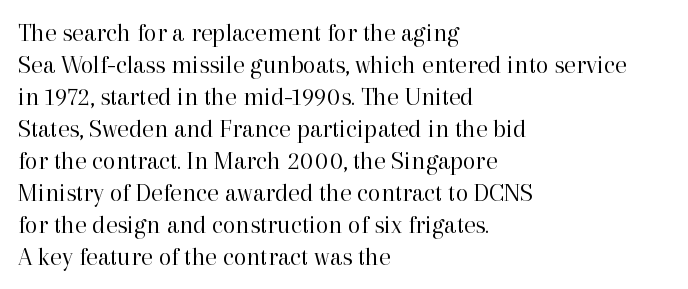
{"italic": "no", "bold": "no", "underline": "no", "align": "left", "line_spacing_ratio": 1.23, "letter_spacing": "normal", "letter_spacing_em": 0.0, "glyph_px": 26}
